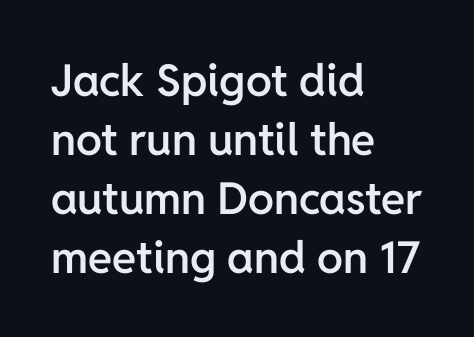
Typographic density is moderately raised because the face is semibold. You could call the tracking neutral — neither tight nor loose. A roman cut, with each character standing at attention. This sample has the flowing, uneven cadence of proportional lettering.
